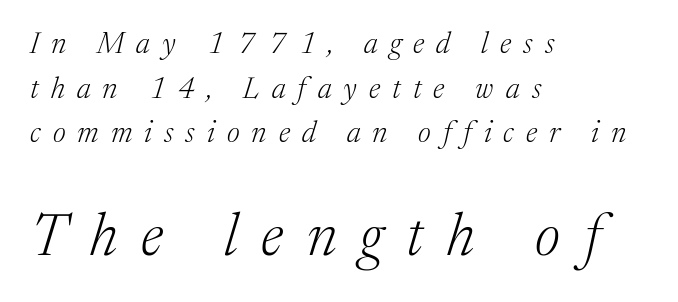
Stem width sits at or under what a default text font uses. In terms of posture, this sample is oblique. The paragraph has a hard left edge and a soft right edge. The zone under the glyphs is completely vacant. Between these two stacked blocks, the lower one wins on size.
